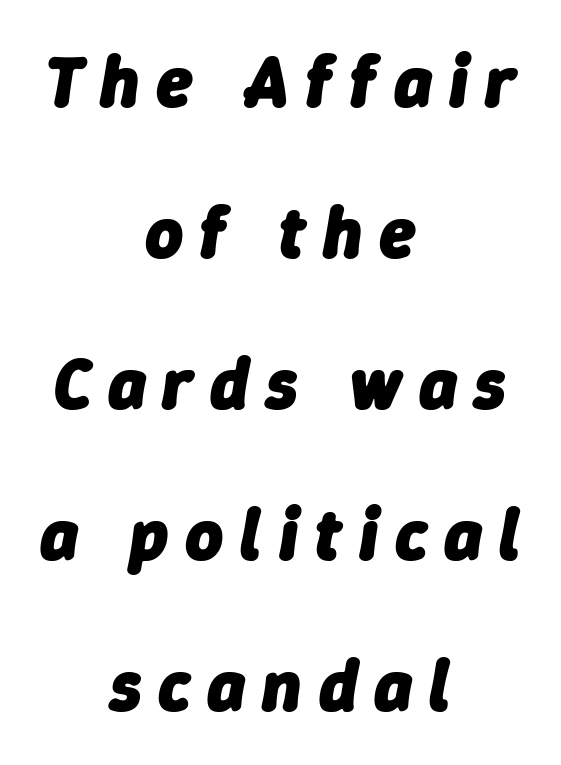
Q: Is the text bold? A: Yes.
Q: Is the text italic (slanted)? A: Yes, it leans right by about 9 degrees.
Q: Is the text underlined? A: No.
Q: How is the paragraph aligned? A: Centered.
Q: Is the spacing between letters normal or unusually wide? A: Unusually wide.
Q: Is the spacing between lines tight, normal or loose? A: Loose.
Q: Width (condensed, normal, or wide)? A: Normal.
Q: Stroke contrast? A: Low.
Q: x-height? A: Medium.
Q: Monospaced? A: No.
